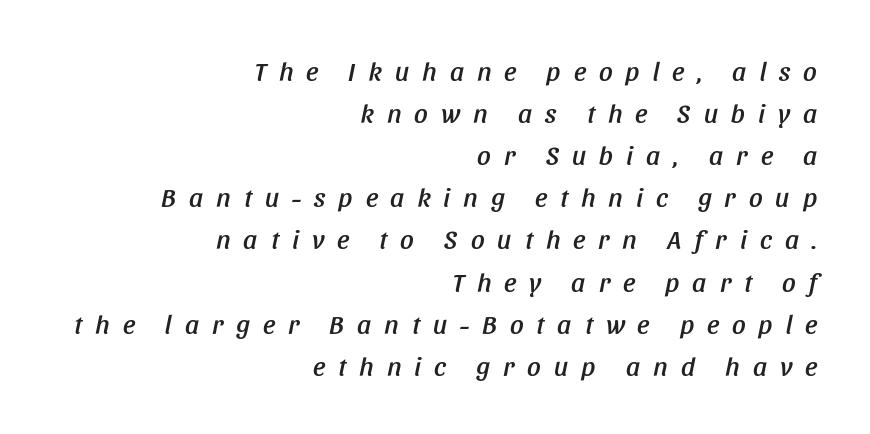
{"italic": "yes", "lean": "right", "slant_degrees": 11, "underline": "no", "align": "right", "line_spacing": "normal", "line_spacing_ratio": 1.56, "letter_spacing": "wide", "letter_spacing_em": 0.48, "glyph_px": 27}
